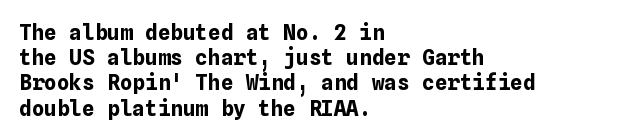
{"italic": "no", "bold": "yes", "underline": "no", "align": "left", "line_spacing_ratio": 1.2, "letter_spacing": "normal", "letter_spacing_em": 0.0, "glyph_px": 21}
